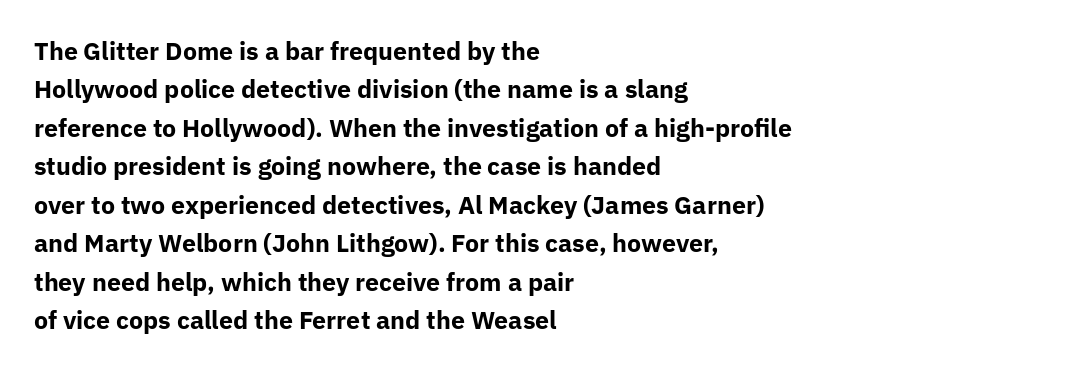
The image shows 25 px bold type, upright; set left-aligned, normal line spacing (1.54x), normal letter spacing, not underlined.
